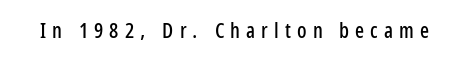
Q: Is the text italic (slanted)? A: No, it is upright.
Q: Is the text underlined? A: No.
Q: Is the spacing between letters normal or unusually wide? A: Unusually wide.
